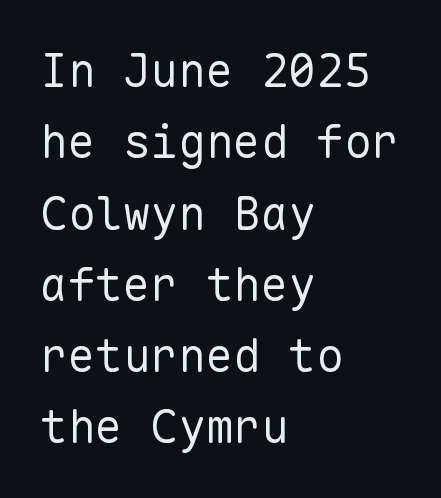
Q: Is the text bold? A: No.
Q: Is the text italic (slanted)? A: No, it is upright.
Q: Is the typeface a serif or a sans-serif typeface? A: Sans-serif.
Q: Is the text underlined? A: No.
Q: How is the paragraph aligned? A: Left-aligned.
Q: Is the spacing between letters normal or unusually wide? A: Normal.
Q: Is the spacing between lines tight, normal or loose? A: Normal.
Q: Width (condensed, normal, or wide)? A: Normal.
Q: Stroke contrast? A: Low.
Q: x-height? A: Medium.
Q: Monospaced? A: Yes.
